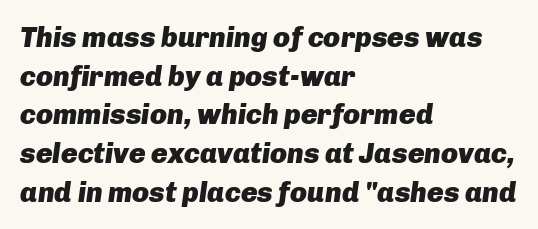
The image shows 28 px heavy type, italic (leaning right); set left-aligned, normal line spacing (1.38x), normal letter spacing, not underlined; low stroke contrast and a medium x-height.
